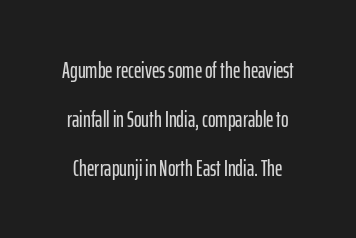
Q: Is the text italic (slanted)? A: No, it is upright.
Q: Is the text underlined? A: No.
Q: Is the spacing between letters normal or unusually wide? A: Normal.
Q: Is the spacing between lines tight, normal or loose? A: Loose.
